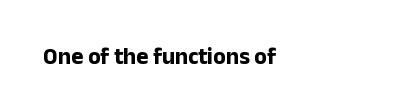
{"italic": "no", "bold": "yes", "underline": "no", "align": "left", "letter_spacing": "normal", "letter_spacing_em": 0.0, "glyph_px": 23}
